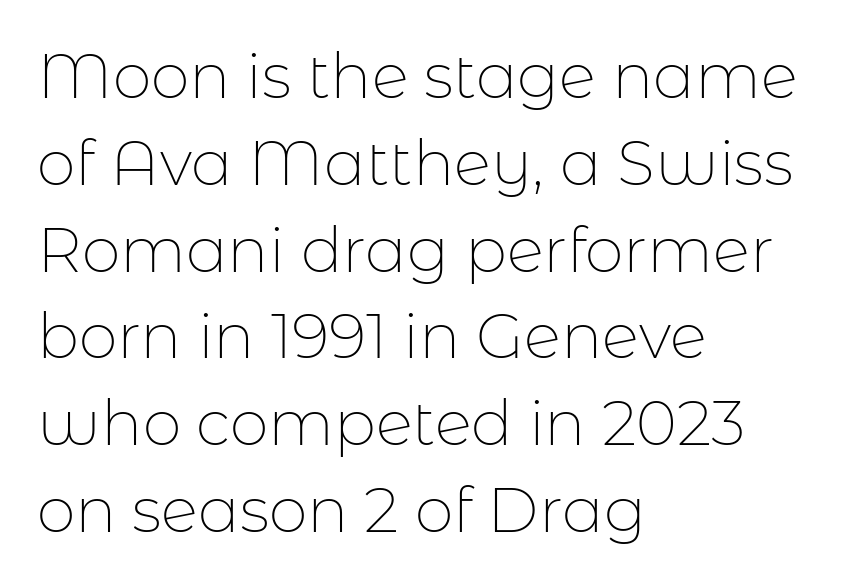
The font family rendered here belongs to the sans-serif group. No chunkiness to these letters — they're not bold. Unlike italic type, these characters show no tilt at all. Varying glyph widths throughout — classic text-font behaviour. A clean baseline with only descenders dipping below it.
